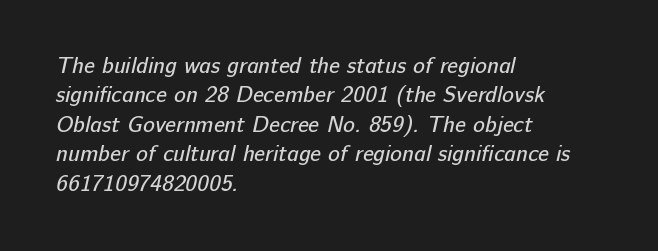
Q: Is the text bold? A: No.
Q: Is the text underlined? A: No.
Q: How is the paragraph aligned? A: Left-aligned.
Q: Is the spacing between letters normal or unusually wide? A: Normal.
Q: Is the spacing between lines tight, normal or loose? A: Normal.
